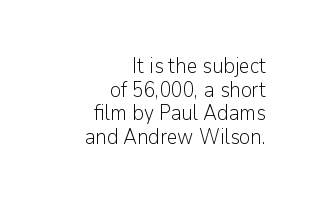
{"italic": "no", "bold": "no", "underline": "no", "align": "right", "line_spacing": "tight", "line_spacing_ratio": 1.12, "letter_spacing": "normal", "letter_spacing_em": 0.0, "glyph_px": 21}
